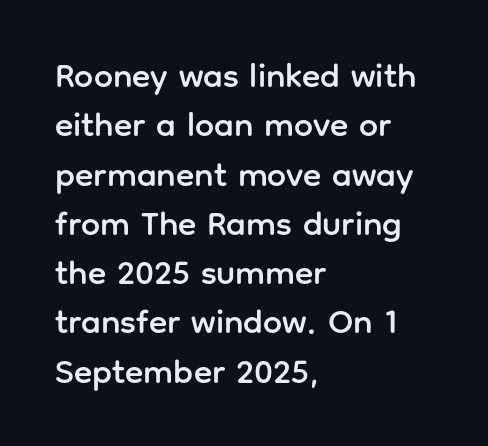
{"serif": "no", "italic": "no", "width": "normal", "stroke_contrast": "low", "x_height": "medium", "monospaced": "no", "underline": "no", "align": "left", "line_spacing": "normal", "line_spacing_ratio": 1.45, "letter_spacing": "normal", "letter_spacing_em": 0.0, "glyph_px": 34}
